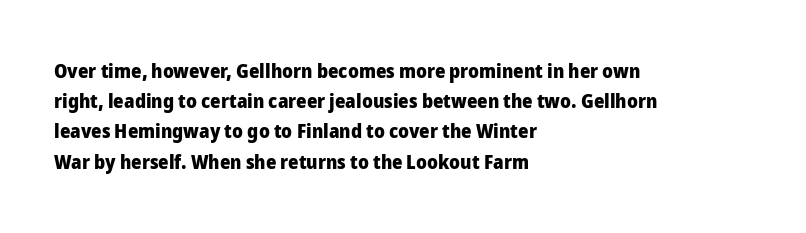
{"italic": "no", "bold": "yes", "underline": "no", "align": "left", "line_spacing": "normal", "line_spacing_ratio": 1.51, "letter_spacing": "normal", "letter_spacing_em": 0.0, "glyph_px": 20}
